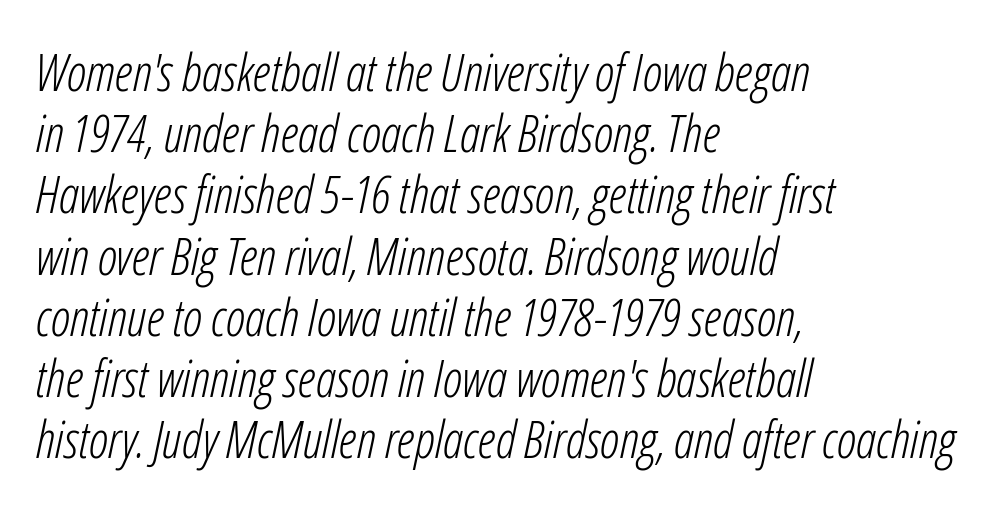
{"italic": "yes", "lean": "right", "slant_degrees": 12, "bold": "no", "weight": "light", "width": "condensed", "stroke_contrast": "low", "x_height": "medium", "monospaced": "no", "underline": "no", "align": "left", "line_spacing_ratio": 1.2, "letter_spacing": "normal", "letter_spacing_em": 0.0, "glyph_px": 51}
